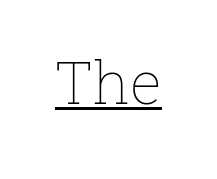
{"italic": "no", "bold": "no", "weight": "thin", "width": "normal", "stroke_contrast": "low", "x_height": "medium", "monospaced": "no", "underline": "yes", "letter_spacing": "normal", "letter_spacing_em": 0.0, "glyph_px": 60}
